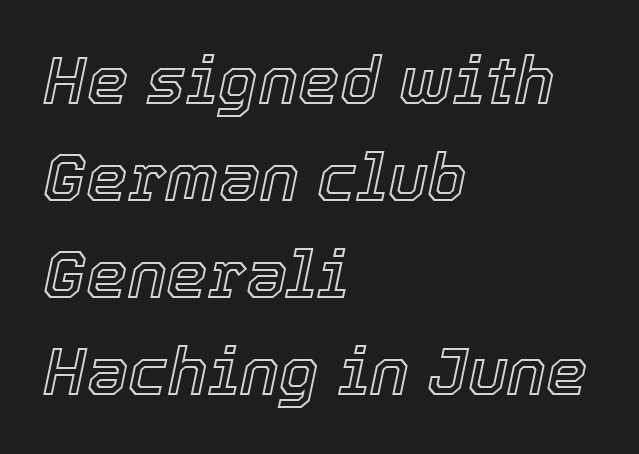
Anything drawn beneath the words? Only blank space. These lines sit exactly where default settings would place them. Italic: yes, the glyphs are oblique. Each word holds together tightly as a unit, with standard inter-letter gaps. Here the designer chose a conventional face with non-uniform glyph widths.
